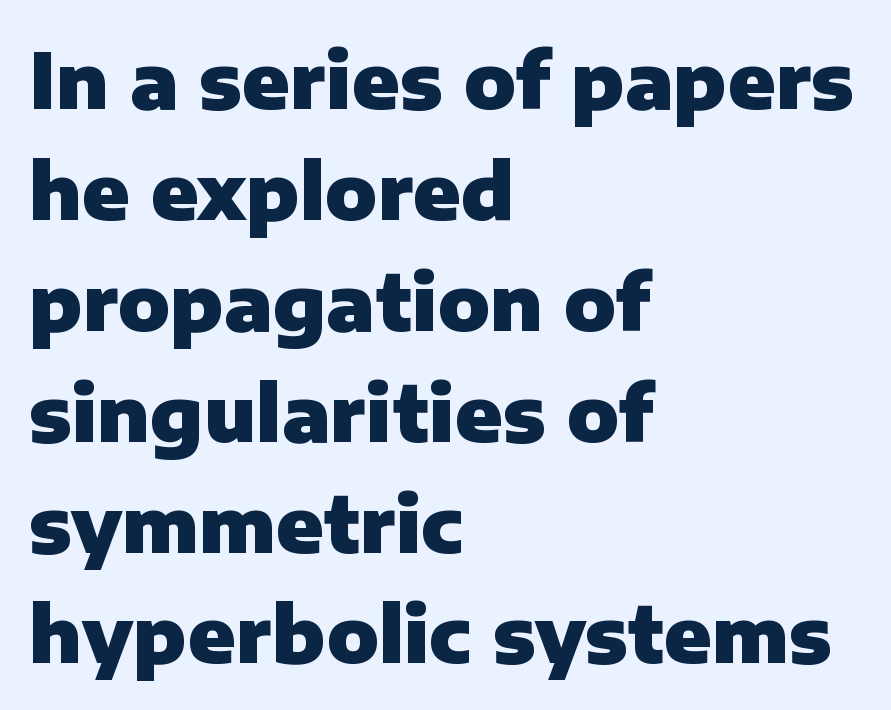
The image shows 77 px heavy sans-serif type, upright; set left-aligned, normal line spacing (1.44x), normal letter spacing, not underlined; low stroke contrast and a medium x-height.
